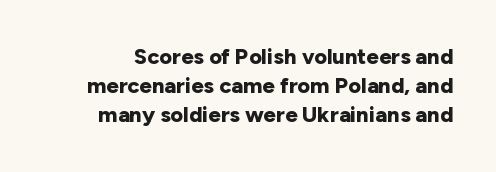
The image shows 22 px bold type, upright; set normal line spacing (1.32x), normal letter spacing, not underlined.
